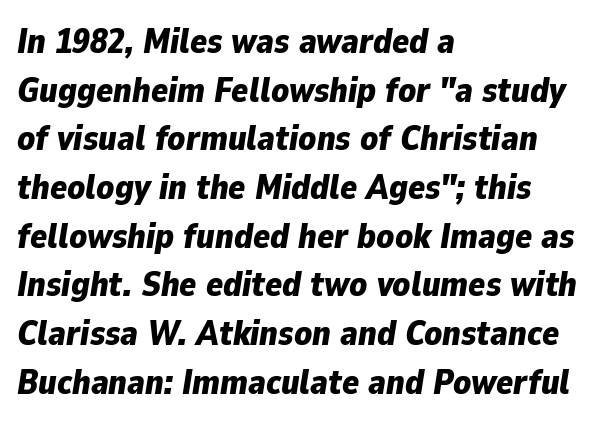
{"italic": "yes", "lean": "right", "slant_degrees": 9, "bold": "yes", "weight": "bold", "width": "normal", "stroke_contrast": "low", "x_height": "medium", "monospaced": "no", "underline": "no", "align": "left", "line_spacing": "normal", "line_spacing_ratio": 1.39, "letter_spacing": "normal", "letter_spacing_em": 0.0, "glyph_px": 35}
